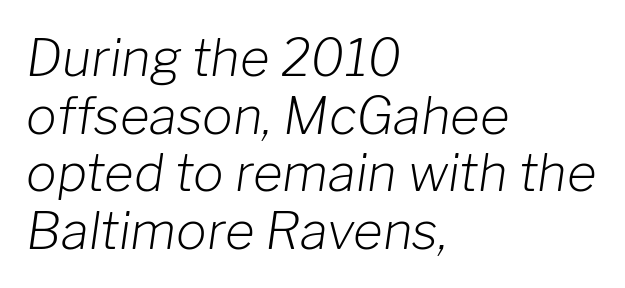
The image shows 51 px light type, italic (leaning right); set left-aligned, tight line spacing (1.13x), normal letter spacing, not underlined; low stroke contrast and a medium x-height.
